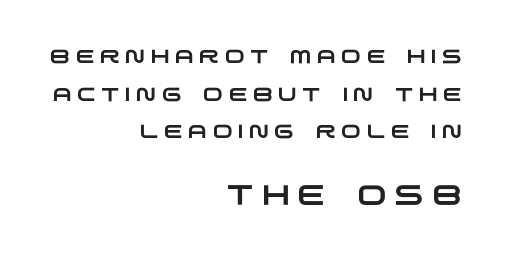
{"serif": "no", "width": "wide", "stroke_contrast": "low", "x_height": "large", "monospaced": "no", "underline": "no", "align": "right", "line_spacing": "loose", "line_spacing_ratio": 1.98, "letter_spacing": "wide", "letter_spacing_em": 0.29, "larger_block": "second", "size_ratio": 1.47, "glyph_px": 28}
